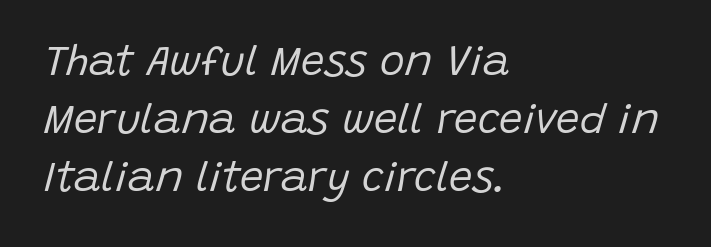
Glance below the letters and you will spot only blank space. Teacher's note: observe the even left margin — that is flush-left alignment. The weight tops out at a normal text grade. The rendering uses natural spacing where letterforms have individual widths. Honestly, the letter spacing is just normal — you wouldn't notice it.
